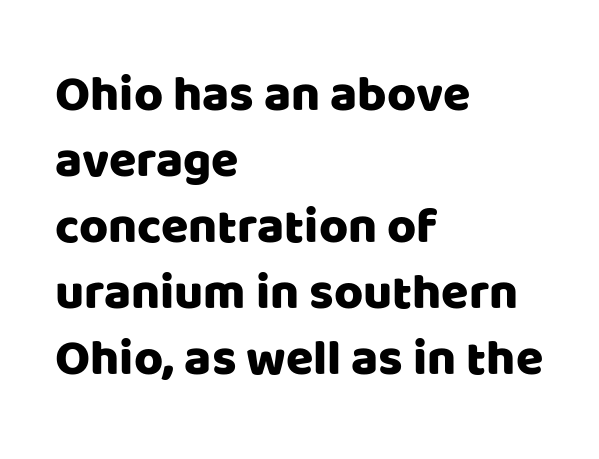
{"serif": "no", "italic": "no", "width": "normal", "stroke_contrast": "low", "x_height": "large", "monospaced": "no", "underline": "no", "align": "left", "line_spacing": "normal", "line_spacing_ratio": 1.32, "letter_spacing": "normal", "letter_spacing_em": 0.0, "glyph_px": 50}
